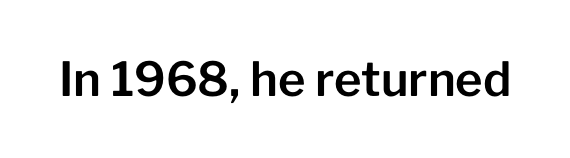
{"serif": "no", "italic": "no", "width": "normal", "stroke_contrast": "low", "x_height": "medium", "monospaced": "no", "underline": "no", "letter_spacing": "normal", "letter_spacing_em": 0.0, "glyph_px": 47}
